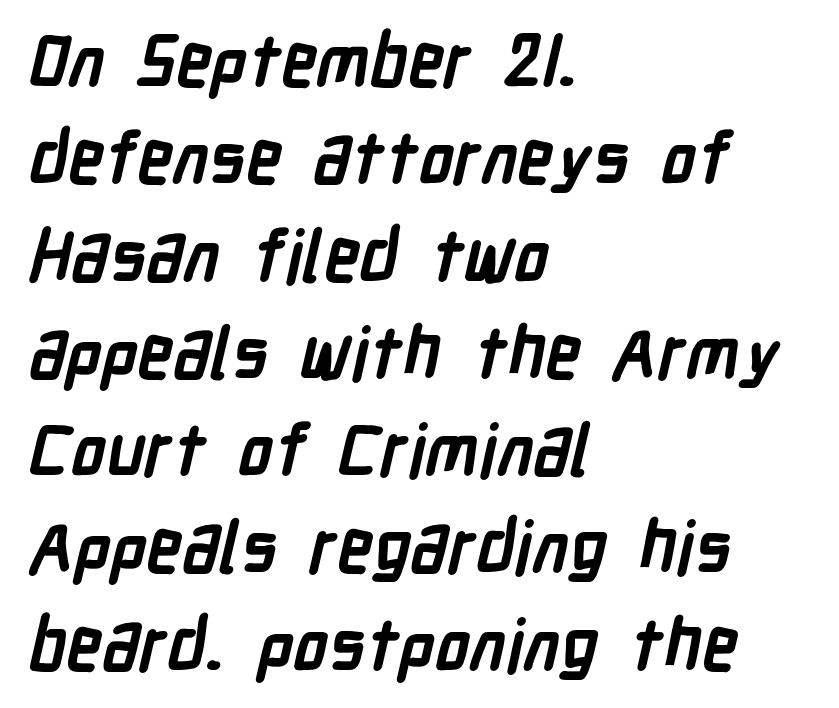
Line beginnings align vertically; line endings do not. Is this a sans? Yes — the strokes have no serifs. The lines sit at an ordinary, default distance from one another. Spacing between characters is what you'd get straight out of the box. Decoration check: the copy has no underline.
